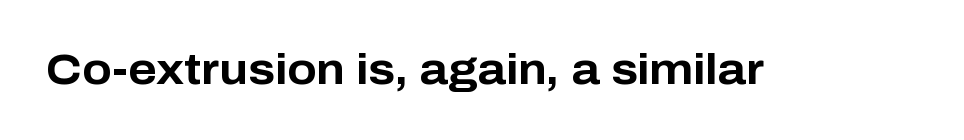
Q: Is the text bold? A: Yes.
Q: Is the text italic (slanted)? A: No, it is upright.
Q: Is the typeface a serif or a sans-serif typeface? A: Sans-serif.
Q: Is the text underlined? A: No.
Q: Is the spacing between letters normal or unusually wide? A: Normal.
Q: Width (condensed, normal, or wide)? A: Normal.
Q: Stroke contrast? A: Low.
Q: x-height? A: Medium.
Q: Monospaced? A: No.
